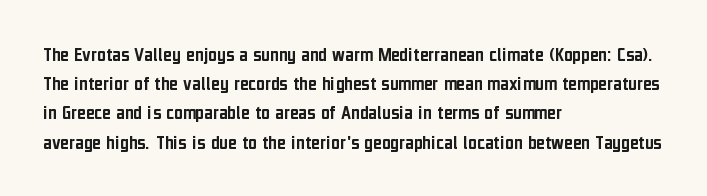
Q: Is the text italic (slanted)? A: No, it is upright.
Q: Is the text underlined? A: No.
Q: How is the paragraph aligned? A: Left-aligned.
Q: Is the spacing between letters normal or unusually wide? A: Normal.
Q: Is the spacing between lines tight, normal or loose? A: Normal.
